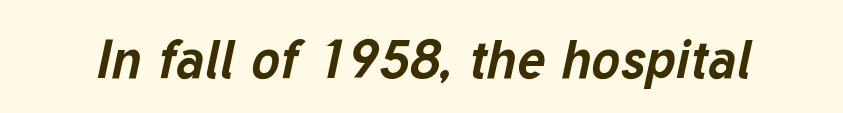
Bare-footed words on every line. Here the designer chose a conventional face with non-uniform glyph widths. These lines keep a tight, regular rhythm from letter to letter. If you drew a line through each stem, it would be angled.
